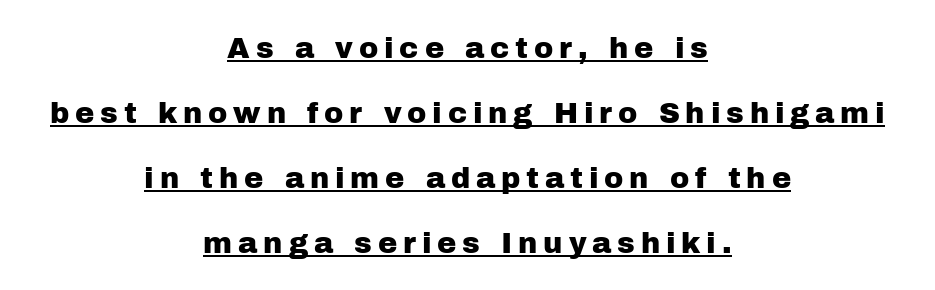
The image shows 29 px sans-serif type, upright; set centered, loose line spacing (2.24x), unusually wide letter spacing (+0.2 em), underlined; low stroke contrast and a medium x-height.
